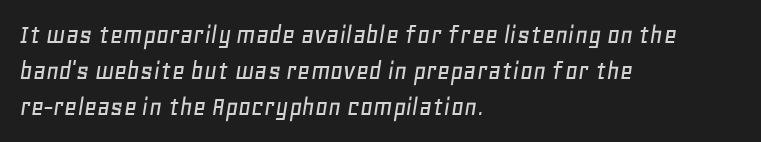
Underlining? Definitely not there. When letters slant like this, we call the style italic. Think of a printed novel: that variable character pitch is what you see here. No extra tracking has been applied to these lines. A typesetter would call this leading conventional body-copy spacing. Alignment: flush left.
